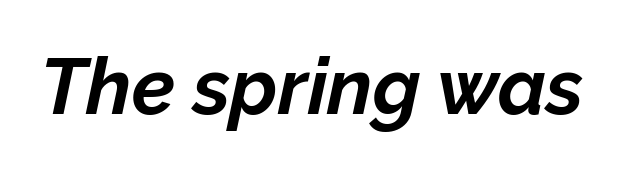
{"italic": "yes", "lean": "right", "slant_degrees": 12, "bold": "yes", "weight": "bold", "width": "normal", "stroke_contrast": "low", "x_height": "medium", "monospaced": "no", "underline": "no", "letter_spacing": "normal", "letter_spacing_em": 0.0, "glyph_px": 78}
